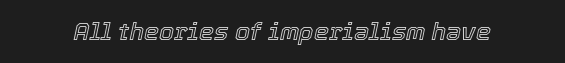
Is the letter spacing exaggerated? No — it looks like the ordinary default. The words here are not underlined. Every character sits at an angle, as italics do.
